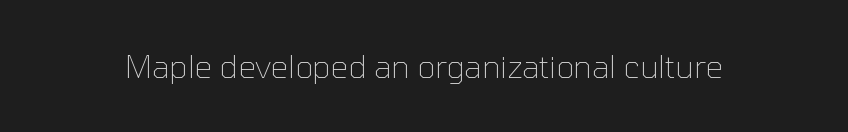
The image shows 31 px thin sans-serif type, upright; set normal letter spacing, not underlined; low stroke contrast and a medium x-height.
